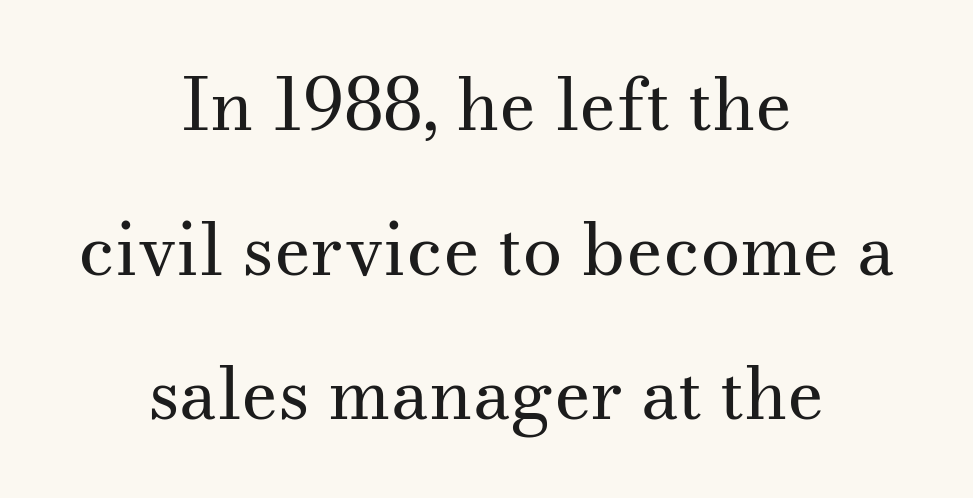
Does the type have serifs? Yes, each stem ends in a small foot. Italic: no, the glyphs are upright roman. What's the leading like? Stretched, with rows far apart. This sample uses plain, unmodified letter spacing. Letters have the restrained weight of plain body copy at most. Just letters on the line, the space beneath them empty.
